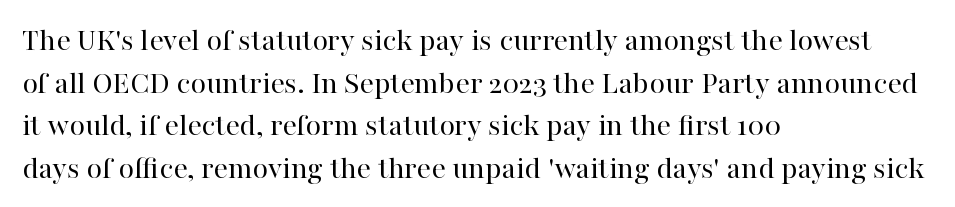
Is the type heavy? It reads as light-to-regular instead. If you drew a ruler down the left edge, every line would touch it. Is this a fixed-width face? No — the glyphs have proportional, varying widths. The space beneath each line is pristine and unruled. Regarding serifs, this sample has them. Regarding leading, the lines here are spaced in the standard way.
